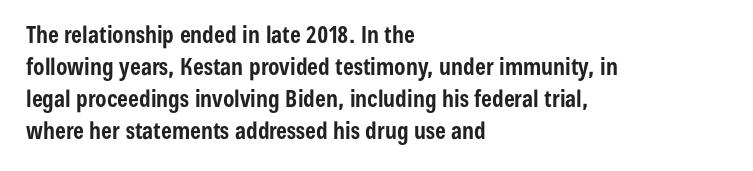
Q: Is the text bold? A: Yes.
Q: Is the text italic (slanted)? A: No, it is upright.
Q: Is the text underlined? A: No.
Q: How is the paragraph aligned? A: Left-aligned.
Q: Is the spacing between letters normal or unusually wide? A: Normal.
Q: Is the spacing between lines tight, normal or loose? A: Normal.
